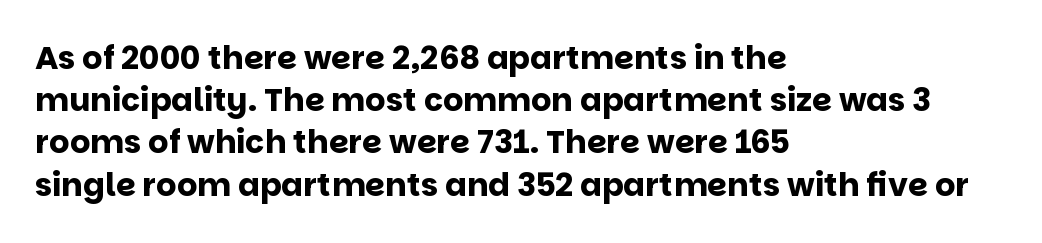
The image shows 32 px bold sans-serif type, upright; set left-aligned, normal line spacing (1.32x), normal letter spacing, not underlined; low stroke contrast and a large x-height.
